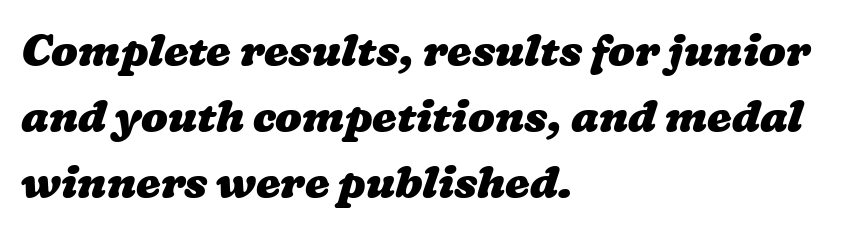
Q: Is the text bold? A: Yes.
Q: Is the text underlined? A: No.
Q: How is the paragraph aligned? A: Left-aligned.
Q: Is the spacing between letters normal or unusually wide? A: Normal.
Q: Is the spacing between lines tight, normal or loose? A: Normal.
Q: Width (condensed, normal, or wide)? A: Wide.
Q: Stroke contrast? A: Low.
Q: x-height? A: Medium.
Q: Monospaced? A: No.
